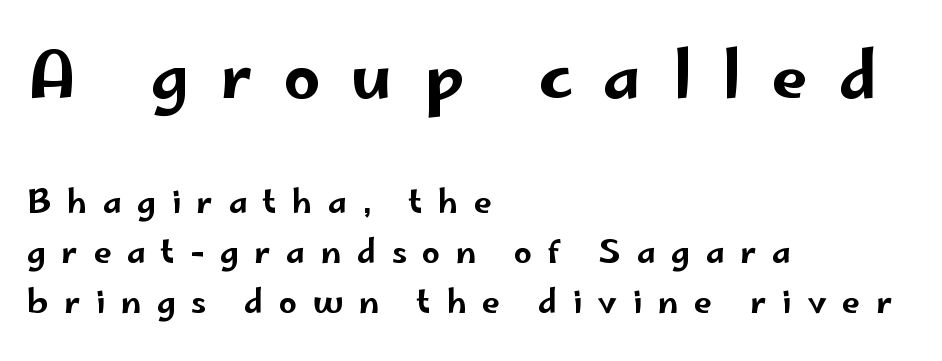
The font family rendered here belongs to the sans-serif group. Notice how the stems are strictly vertical — no italics here. Students, observe: this is what conventionally led text looks like. Each word looks stretched out because of the extra space between its letters.
